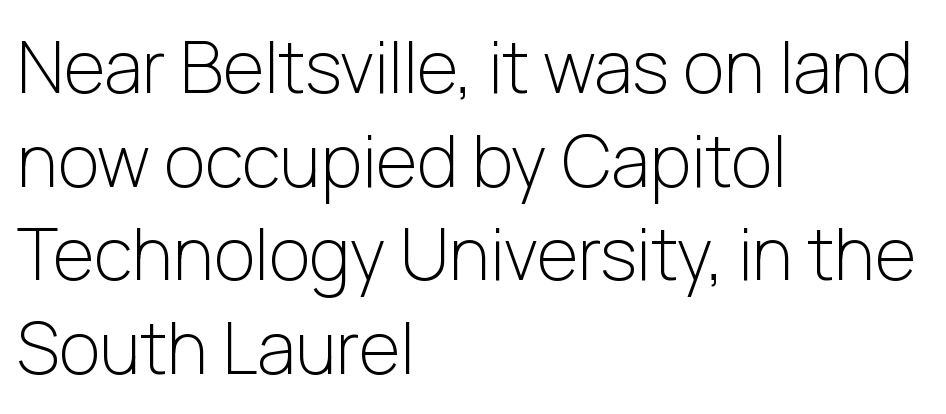
{"serif": "no", "italic": "no", "bold": "no", "weight": "light", "width": "normal", "stroke_contrast": "low", "x_height": "medium", "monospaced": "no", "underline": "no", "align": "left", "line_spacing": "normal", "line_spacing_ratio": 1.32, "letter_spacing": "normal", "letter_spacing_em": 0.0, "glyph_px": 71}
